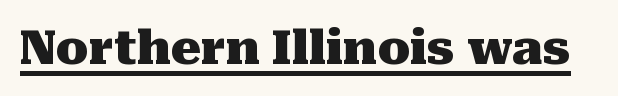
Q: Is the text bold? A: Yes.
Q: Is the text italic (slanted)? A: No, it is upright.
Q: Is the typeface a serif or a sans-serif typeface? A: Serif.
Q: Is the text underlined? A: Yes.
Q: Is the spacing between letters normal or unusually wide? A: Normal.
Q: Width (condensed, normal, or wide)? A: Normal.
Q: Stroke contrast? A: Medium.
Q: x-height? A: Medium.
Q: Monospaced? A: No.
